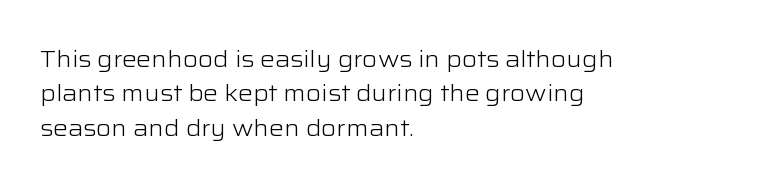
{"italic": "no", "bold": "no", "underline": "no", "align": "left", "line_spacing": "normal", "line_spacing_ratio": 1.49, "letter_spacing": "normal", "letter_spacing_em": 0.0, "glyph_px": 23}
